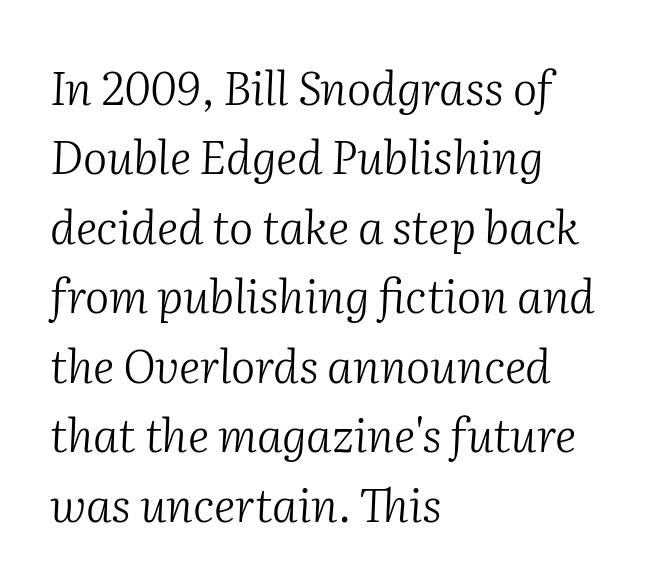
Q: Is the text bold? A: No.
Q: Is the text italic (slanted)? A: Yes, it leans right by about 2 degrees.
Q: Is the typeface a serif or a sans-serif typeface? A: Serif.
Q: Is the text underlined? A: No.
Q: How is the paragraph aligned? A: Left-aligned.
Q: Is the spacing between letters normal or unusually wide? A: Normal.
Q: Is the spacing between lines tight, normal or loose? A: Normal.
Q: Width (condensed, normal, or wide)? A: Normal.
Q: Stroke contrast? A: Medium.
Q: x-height? A: Medium.
Q: Monospaced? A: No.
